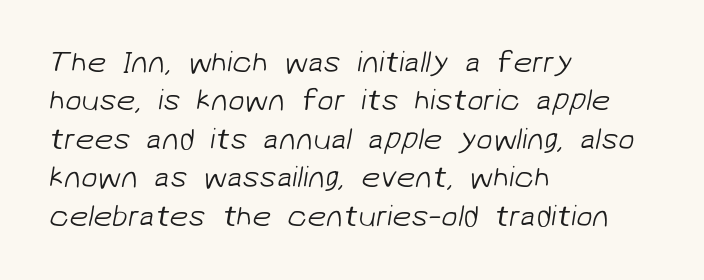
{"serif": "no", "bold": "no", "weight": "light", "width": "normal", "stroke_contrast": "low", "x_height": "medium", "monospaced": "no", "underline": "no", "align": "left", "line_spacing": "normal", "line_spacing_ratio": 1.28, "letter_spacing": "normal", "letter_spacing_em": 0.0, "glyph_px": 30}
